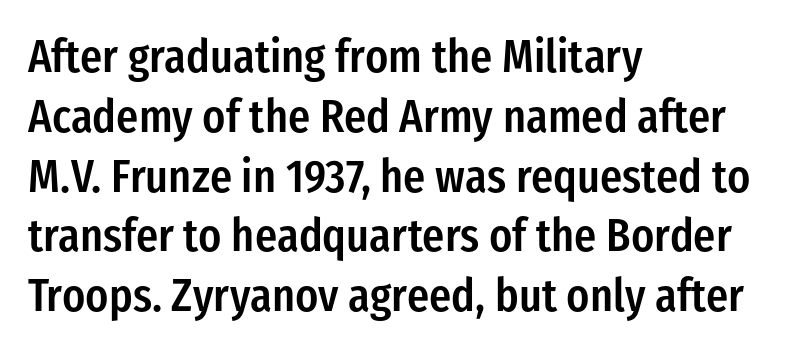
Q: Is the text bold? A: Semi-bold.
Q: Is the text italic (slanted)? A: No, it is upright.
Q: Is the typeface a serif or a sans-serif typeface? A: Sans-serif.
Q: Is the text underlined? A: No.
Q: How is the paragraph aligned? A: Left-aligned.
Q: Is the spacing between letters normal or unusually wide? A: Normal.
Q: Is the spacing between lines tight, normal or loose? A: Normal.
Q: Width (condensed, normal, or wide)? A: Condensed.
Q: Stroke contrast? A: Low.
Q: x-height? A: Medium.
Q: Monospaced? A: No.
